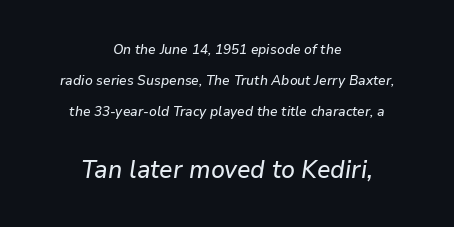
Is the lower block the larger one? Yes — the lower block carries the bigger type. The glyphs are unaccompanied by any horizontal stroke below them. The passage shown stacks its lines with a broad gap. The text block is weighted toward neither margin, spreading evenly from the middle.
